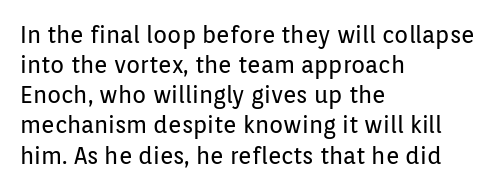
{"italic": "no", "bold": "no", "underline": "no", "align": "left", "line_spacing": "normal", "line_spacing_ratio": 1.31, "letter_spacing": "normal", "letter_spacing_em": 0.0, "glyph_px": 23}
